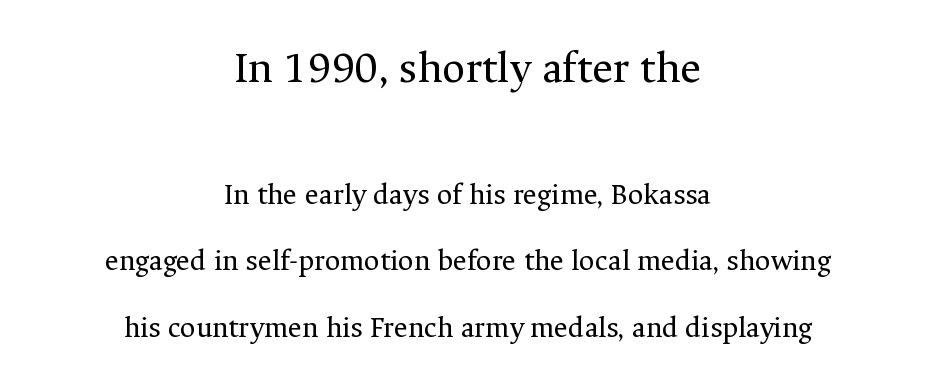
{"serif": "yes", "italic": "no", "bold": "no", "weight": "regular", "width": "normal", "stroke_contrast": "medium", "x_height": "medium", "monospaced": "no", "underline": "no", "align": "center", "line_spacing": "loose", "line_spacing_ratio": 2.22, "letter_spacing": "normal", "letter_spacing_em": 0.0, "larger_block": "first", "size_ratio": 1.5, "glyph_px": 45}
